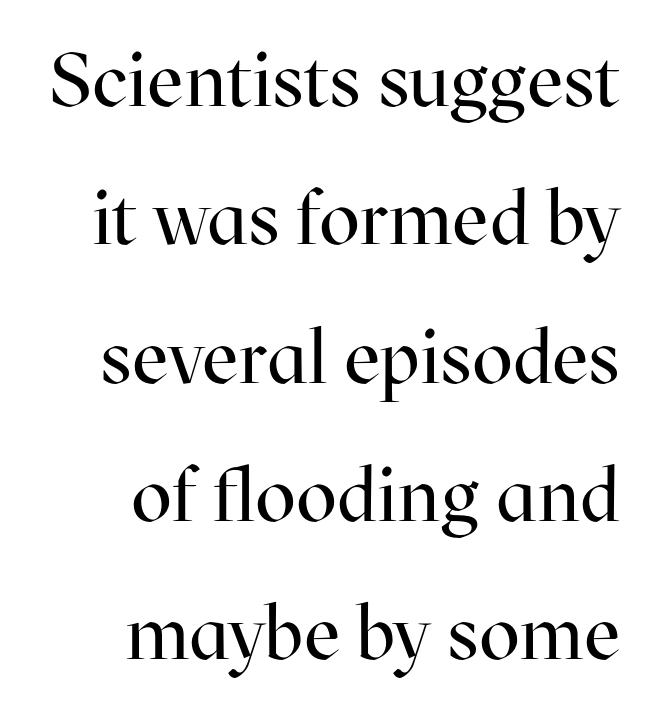
{"serif": "yes", "italic": "no", "bold": "no", "weight": "regular", "width": "normal", "stroke_contrast": "high", "x_height": "medium", "monospaced": "no", "underline": "no", "align": "right", "line_spacing_ratio": 1.82, "letter_spacing": "normal", "letter_spacing_em": 0.0, "glyph_px": 76}
